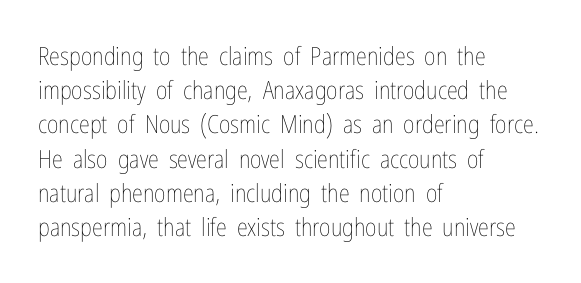
{"italic": "no", "bold": "no", "underline": "no", "align": "left", "line_spacing": "normal", "line_spacing_ratio": 1.37, "letter_spacing": "normal", "letter_spacing_em": 0.0, "glyph_px": 25}
